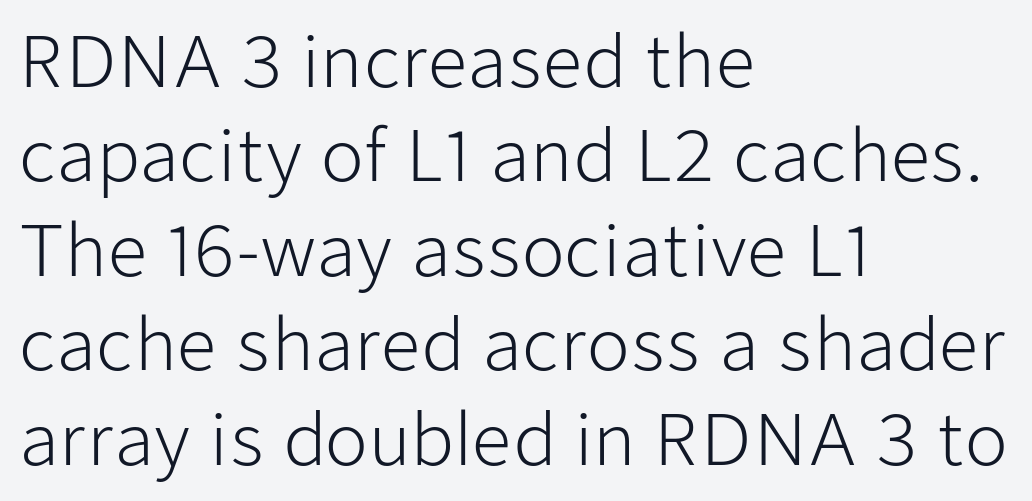
{"serif": "no", "italic": "no", "bold": "no", "weight": "light", "width": "normal", "stroke_contrast": "low", "x_height": "medium", "monospaced": "no", "underline": "no", "align": "left", "line_spacing": "normal", "line_spacing_ratio": 1.35, "letter_spacing": "normal", "letter_spacing_em": 0.0, "glyph_px": 70}
